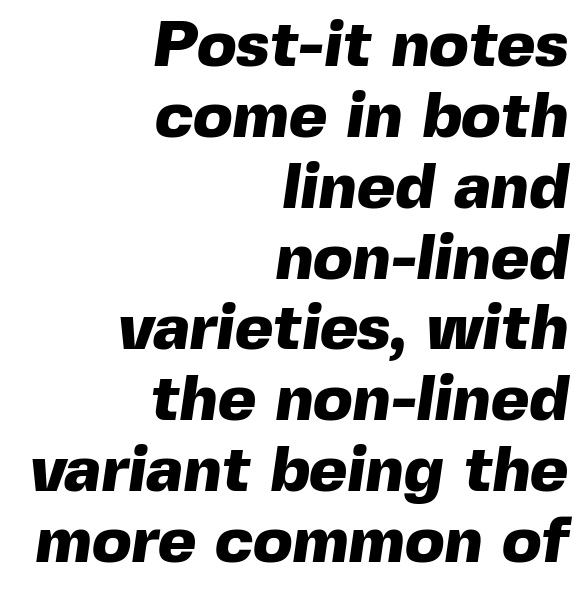
Q: Is the text bold? A: Yes.
Q: Is the typeface a serif or a sans-serif typeface? A: Sans-serif.
Q: Is the text underlined? A: No.
Q: How is the paragraph aligned? A: Right-aligned.
Q: Is the spacing between letters normal or unusually wide? A: Normal.
Q: Is the spacing between lines tight, normal or loose? A: Tight.
Q: Width (condensed, normal, or wide)? A: Normal.
Q: x-height? A: Medium.
Q: Monospaced? A: No.
